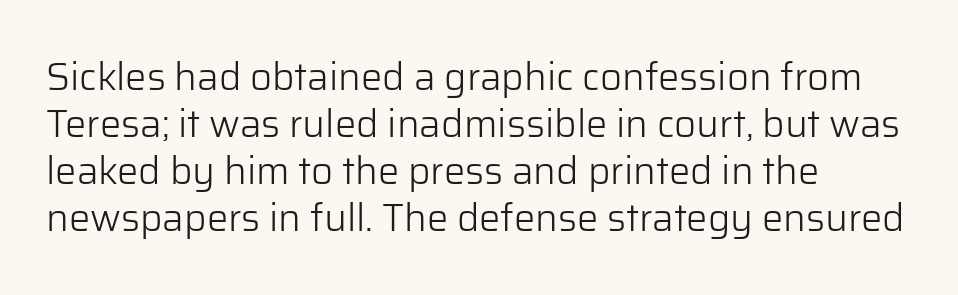
A typesetter would call this proportional, since set widths differ per character. This sample uses a sans-serif face. Characters remain perfectly vertical along every line. Descenders are the only things crossing below the line.
